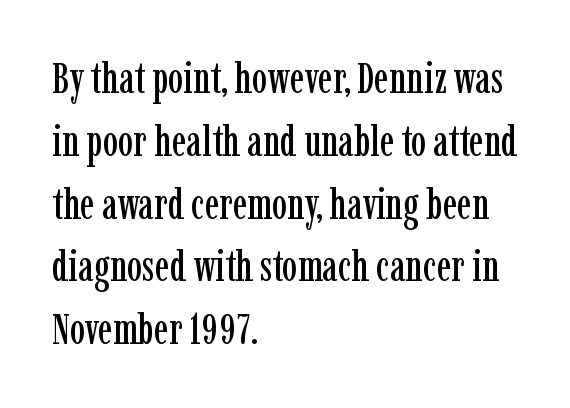
The font's upright variant was chosen for this text. Left-aligned paragraph, ragged on the right. Is this a sans? No — the strokes have serifs. Does extra space separate the letters? No, they use regular spacing.
